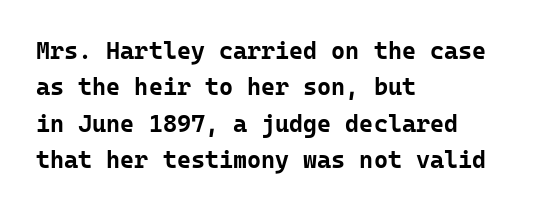
{"italic": "no", "bold": "yes", "underline": "no", "align": "left", "line_spacing": "normal", "line_spacing_ratio": 1.52, "letter_spacing": "normal", "letter_spacing_em": 0.0, "glyph_px": 24}
